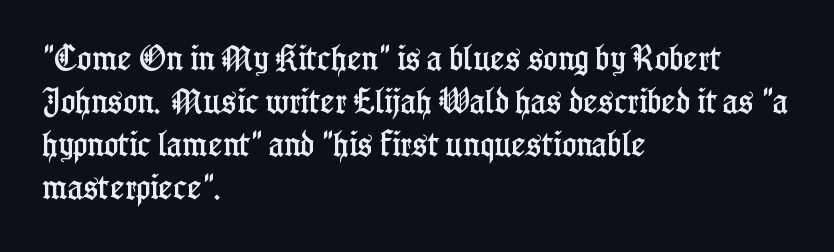
{"italic": "no", "underline": "no", "align": "left", "line_spacing": "normal", "line_spacing_ratio": 1.59, "letter_spacing": "normal", "letter_spacing_em": 0.0, "glyph_px": 27}
